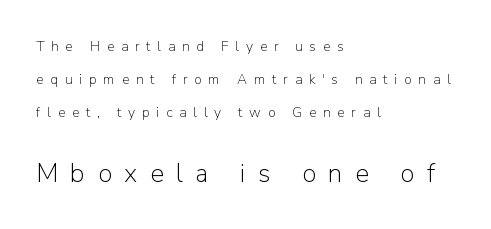
Q: Is the text bold? A: No.
Q: Is the text italic (slanted)? A: No, it is upright.
Q: Is the text underlined? A: No.
Q: How is the paragraph aligned? A: Left-aligned.
Q: Is the spacing between letters normal or unusually wide? A: Unusually wide.
Q: Is the spacing between lines tight, normal or loose? A: Loose.
Q: Which block of text is set in a larger size, the first (top) or the second (bottom)? A: The second (bottom) one.
